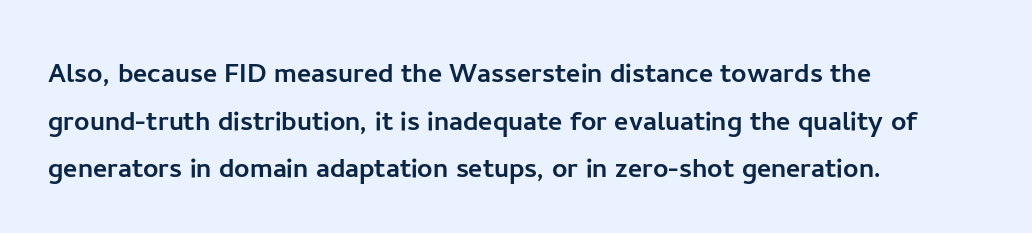
How would I describe the line gaps? Plain and ordinary. Think of a printed novel: that variable character pitch is what you see here. Does the type have serifs? No, each stem ends abruptly. Nobody drew a line under any word here.
